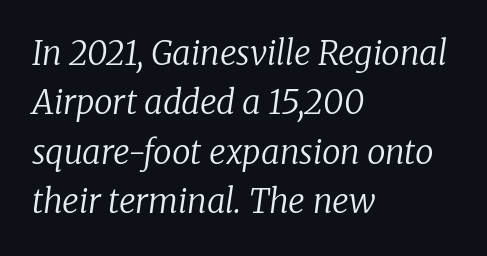
Stem width sits at or under what a default text font uses. Whoever set this chose a conventional vertical rhythm. A serif font was chosen for this passage. This sample uses plain, unmodified letter spacing.
